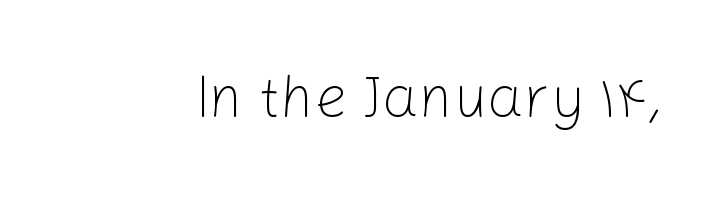
Serif or sans? Sans — the stroke terminals are bare. Has an underline been added? It has not. Do the characters align in a grid? No, the font is proportional. The type sits square on the baseline with zero lean. In terms of letterspacing, this is plain default setting.
